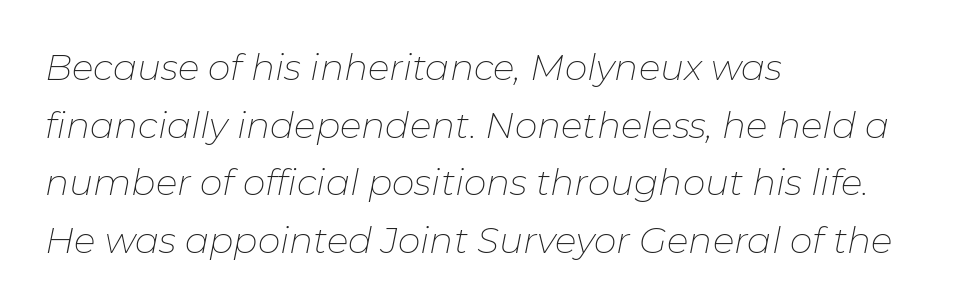
{"italic": "yes", "lean": "right", "slant_degrees": 11, "bold": "no", "weight": "thin", "width": "normal", "stroke_contrast": "low", "x_height": "medium", "monospaced": "no", "underline": "no", "align": "left", "line_spacing": "normal", "line_spacing_ratio": 1.6, "letter_spacing": "normal", "letter_spacing_em": 0.0, "glyph_px": 36}
